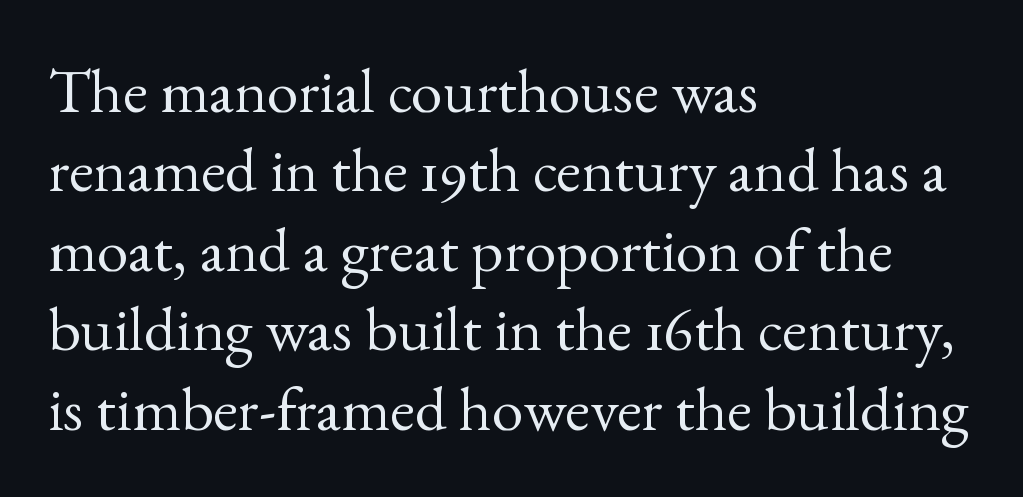
Q: Is the text bold? A: No.
Q: Is the text italic (slanted)? A: No, it is upright.
Q: Is the typeface a serif or a sans-serif typeface? A: Serif.
Q: Is the text underlined? A: No.
Q: How is the paragraph aligned? A: Left-aligned.
Q: Is the spacing between letters normal or unusually wide? A: Normal.
Q: Is the spacing between lines tight, normal or loose? A: Normal.
Q: Width (condensed, normal, or wide)? A: Normal.
Q: x-height? A: Small.
Q: Monospaced? A: No.
